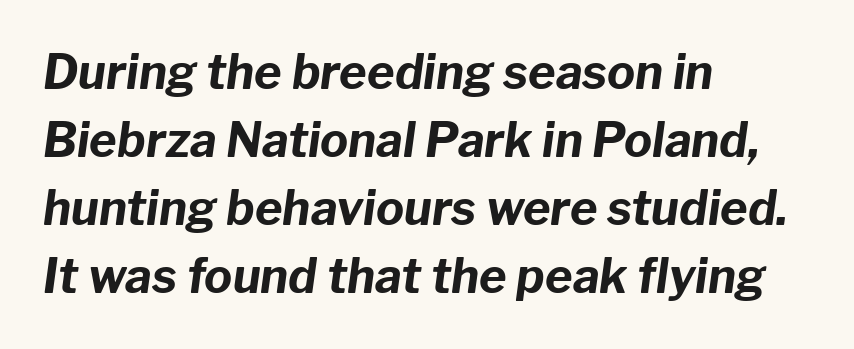
The image shows 47 px bold type, italic (leaning right); set left-aligned, normal line spacing (1.45x), normal letter spacing, not underlined; low stroke contrast and a medium x-height.
